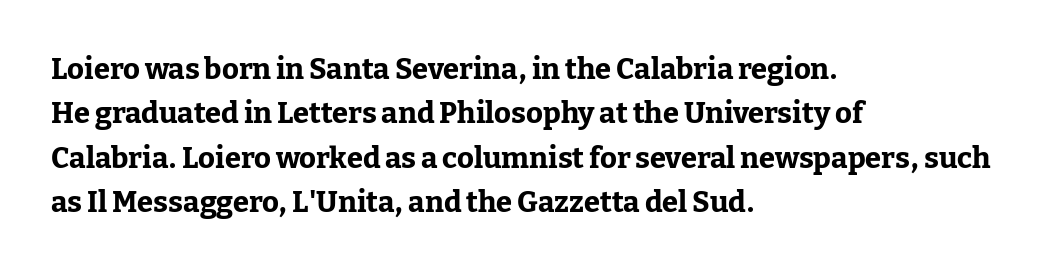
Varying glyph widths throughout — classic text-font behaviour. Stroke thickness is high; the sample reads as a true bold. Caption: multi-line text, flush left, ragged right. I'd call this a serif setting — the letters wear small feet. Letter spacing: default. The passage shown is not underscored anywhere.
